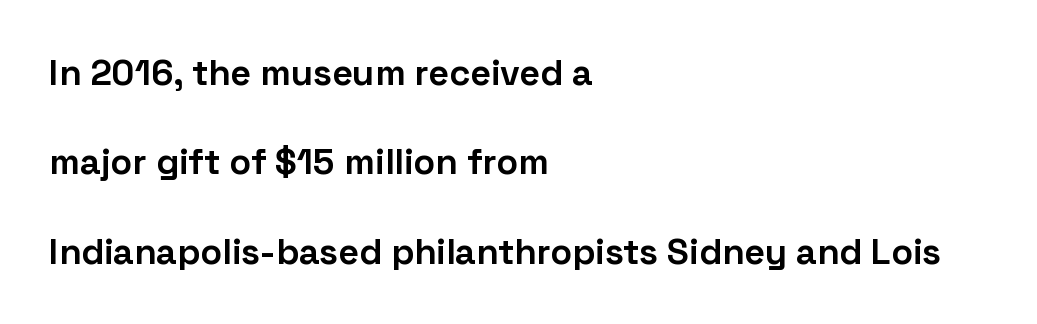
The image shows 36 px bold sans-serif type, upright; set left-aligned, loose line spacing (2.48x), normal letter spacing, not underlined; low stroke contrast and a medium x-height.
